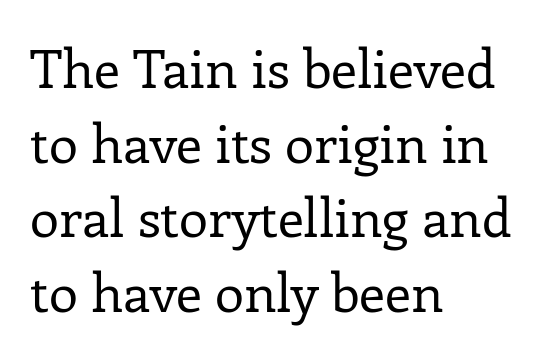
Varying glyph widths throughout — classic text-font behaviour. Observe the serifs anchoring each vertical stroke in this sample. Check under the words: just untouched page. What stands out about the letter spacing? Nothing — it is the standard amount.
